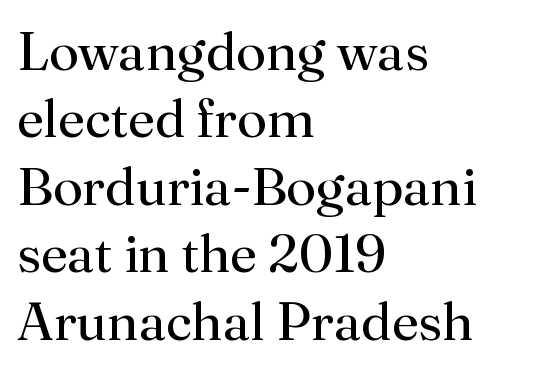
This is roman type, the default non-slanted kind. The rendering shows small feet on the letterforms — a serif design. The weight would be labelled regular, book, light, or lighter still. One-word summary of the alignment: left. The rows are spaced the way most documents space them.
